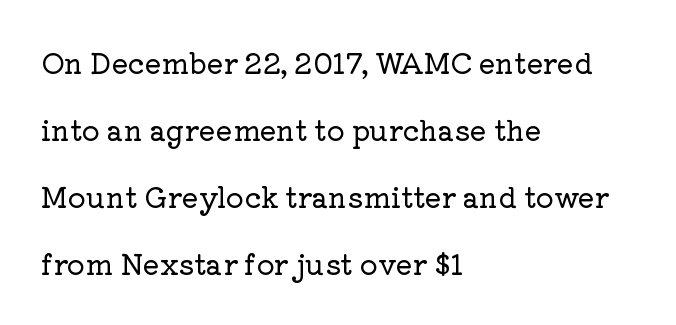
Style check: upright. Quick note: interline space is abundant. Descenders are the only things crossing below the line. Alignment: flush left. Letter spacing: default. The glyphs in this specimen are seriffed.
